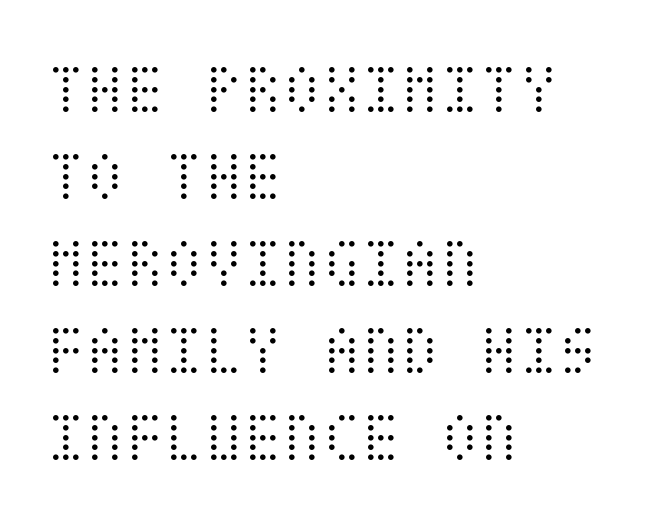
The image shows 72 px light, condensed type, upright; set left-aligned, line spacing 1.21x, normal letter spacing, not underlined; medium stroke contrast and a large x-height.
